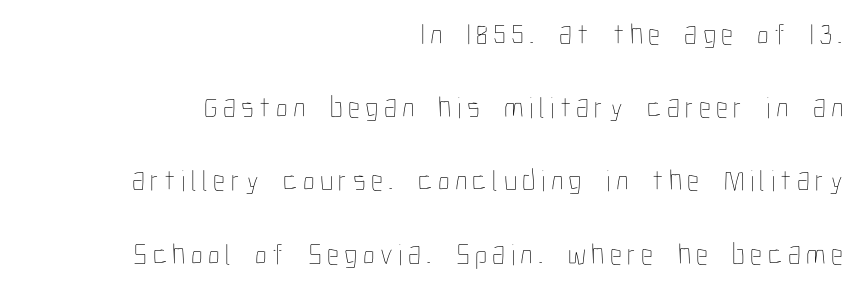
{"italic": "no", "bold": "no", "weight": "thin", "width": "condensed", "stroke_contrast": "low", "x_height": "medium", "monospaced": "no", "underline": "no", "align": "right", "line_spacing": "loose", "line_spacing_ratio": 2.44, "glyph_px": 30}
